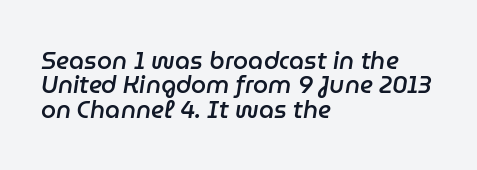
Q: Is the text bold? A: Semi-bold.
Q: Is the text italic (slanted)? A: Yes, it leans right by about 9 degrees.
Q: Is the text underlined? A: No.
Q: How is the paragraph aligned? A: Left-aligned.
Q: Is the spacing between letters normal or unusually wide? A: Normal.
Q: Is the spacing between lines tight, normal or loose? A: Tight.
